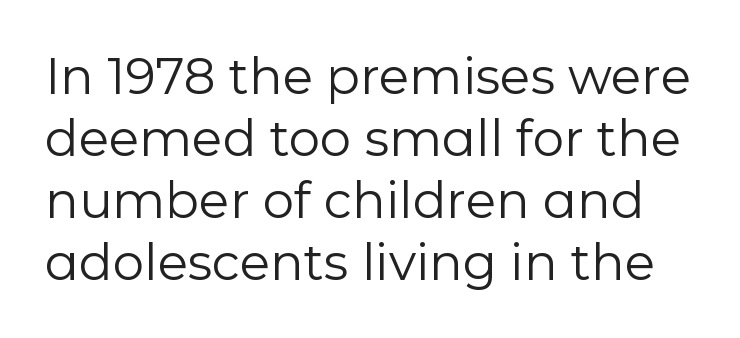
The image shows 50 px regular-weight sans-serif type, upright; set line spacing 1.24x, normal letter spacing, not underlined; low stroke contrast and a medium x-height.
